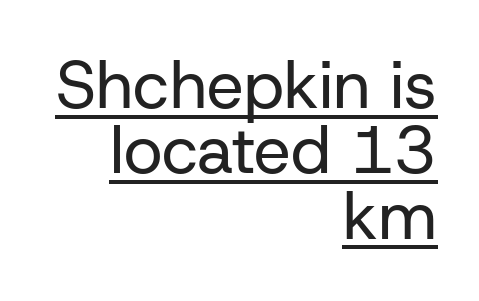
Q: Is the text bold? A: No.
Q: Is the text italic (slanted)? A: No, it is upright.
Q: Is the typeface a serif or a sans-serif typeface? A: Sans-serif.
Q: Is the text underlined? A: Yes.
Q: How is the paragraph aligned? A: Right-aligned.
Q: Is the spacing between letters normal or unusually wide? A: Normal.
Q: Is the spacing between lines tight, normal or loose? A: Tight.
Q: Width (condensed, normal, or wide)? A: Normal.
Q: Stroke contrast? A: Low.
Q: x-height? A: Medium.
Q: Monospaced? A: No.
